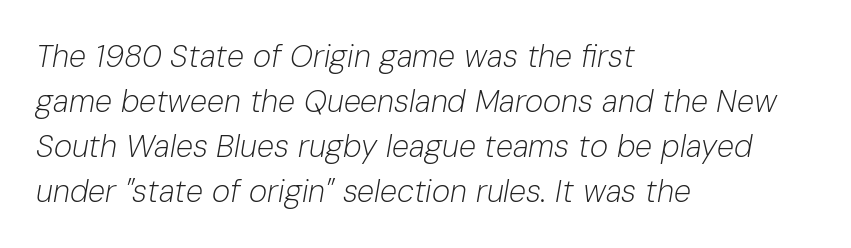
The typesetter chose a ragged-right arrangement here. If you measured baseline to baseline, you'd find a middling distance. The face used here is proportionally spaced, like ordinary book or web type. Descenders hang freely into open space. Think standard paragraph weight, or any step lighter than that.
